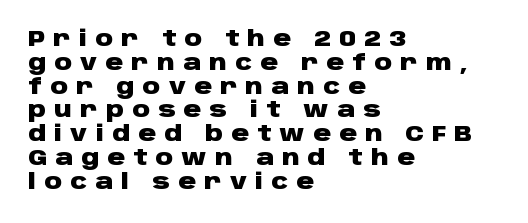
Heavy, bold letterforms. Short and long lines alike share a common starting point at left. The passage shown stacks its lines with hardly any gap. Decoration check: the copy has no underline. Short note: letters widely spaced.
